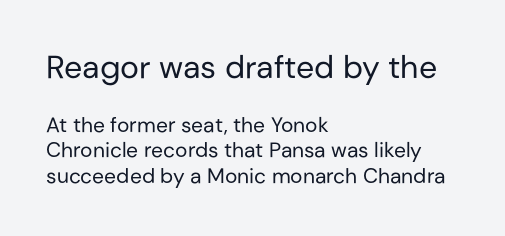
The image shows 32 px regular-weight sans-serif type, upright; set left-aligned, line spacing 1.22x, normal letter spacing, not underlined; the first (top) block is 1.52x larger; low stroke contrast and a medium x-height.
